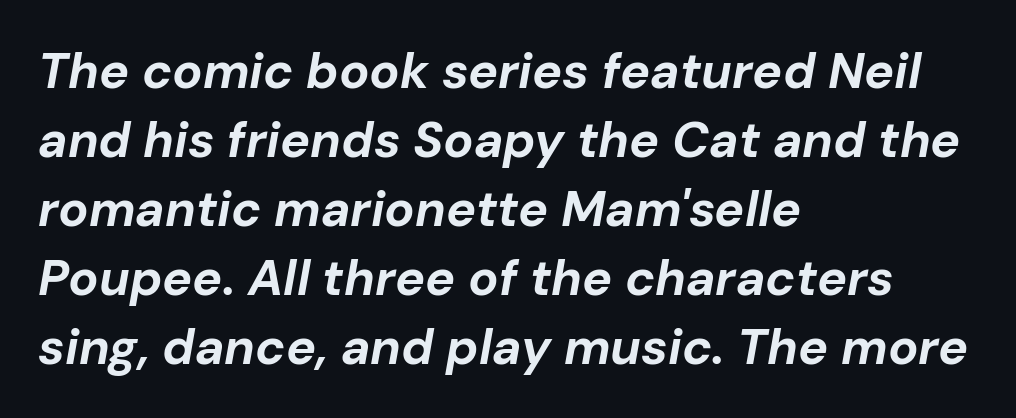
Q: Is the text bold? A: Yes.
Q: Is the text italic (slanted)? A: Yes, it leans right by about 10 degrees.
Q: Is the text underlined? A: No.
Q: How is the paragraph aligned? A: Left-aligned.
Q: Is the spacing between letters normal or unusually wide? A: Normal.
Q: Is the spacing between lines tight, normal or loose? A: Normal.
Q: Width (condensed, normal, or wide)? A: Normal.
Q: Stroke contrast? A: Low.
Q: x-height? A: Medium.
Q: Monospaced? A: No.
